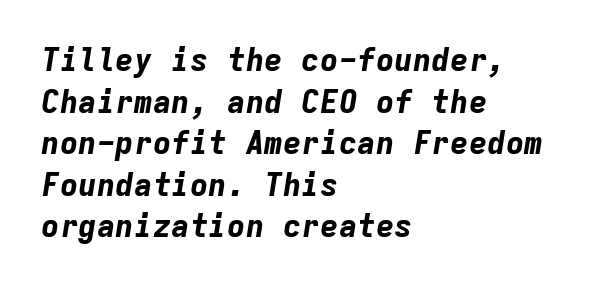
{"italic": "yes", "lean": "right", "slant_degrees": 9, "bold": "yes", "weight": "bold", "width": "normal", "stroke_contrast": "low", "x_height": "medium", "monospaced": "yes", "underline": "no", "align": "left", "line_spacing": "normal", "line_spacing_ratio": 1.34, "letter_spacing": "normal", "letter_spacing_em": 0.0, "glyph_px": 31}
